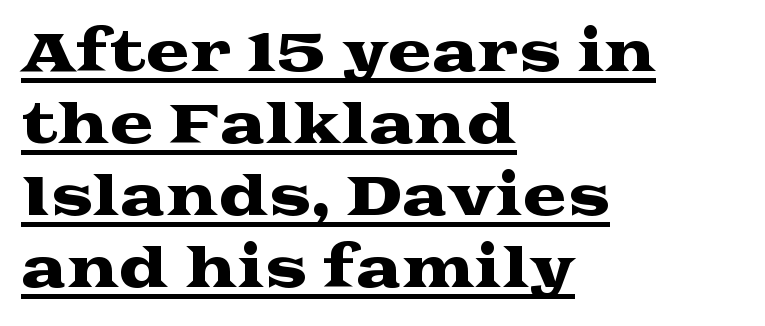
The image shows 53 px wide serif type, upright; set left-aligned, normal line spacing (1.36x), normal letter spacing, underlined; medium stroke contrast and a medium x-height.
